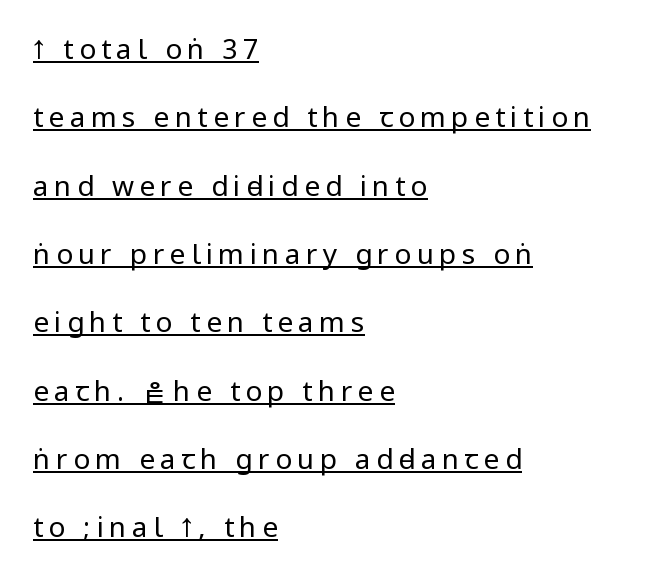
Students, observe the line beneath the letters — that is underlining. All the whitespace from short lines collects on the right. The lines are spread far apart with generous leading. Every character sits straight up, as roman type does. Letterform terminals end flat and unadorned throughout the passage. Heft: none added — not bold.
